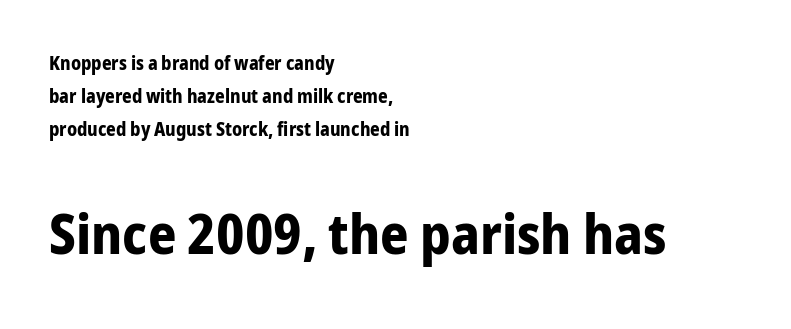
The baseline area is clear. This layout puts the modest block above and the oversized block below. Looks like regular typesetting: each glyph gets only the width it needs. This is the regular roman posture of the typeface.
